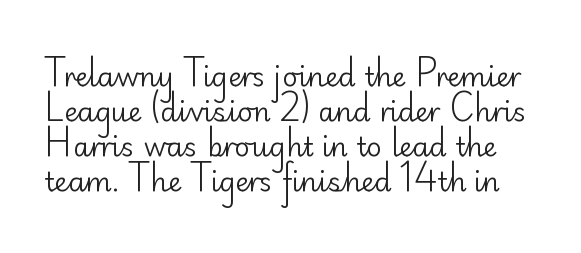
Q: Is the text bold? A: No.
Q: Is the text italic (slanted)? A: No, it is upright.
Q: Is the text underlined? A: No.
Q: Is the spacing between letters normal or unusually wide? A: Normal.
Q: Is the spacing between lines tight, normal or loose? A: Normal.
